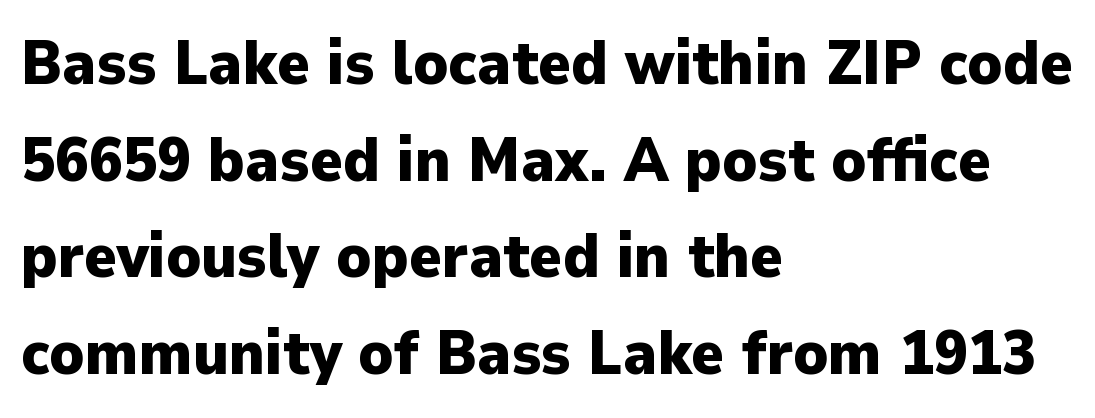
The image shows 62 px heavy sans-serif type, upright; set left-aligned, normal line spacing (1.56x), normal letter spacing, not underlined; low stroke contrast and a medium x-height.
